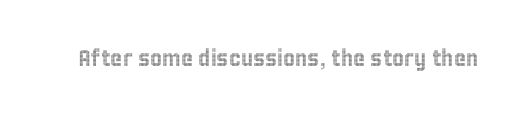
Q: Is the text italic (slanted)? A: No, it is upright.
Q: Is the text underlined? A: No.
Q: Is the spacing between letters normal or unusually wide? A: Normal.
